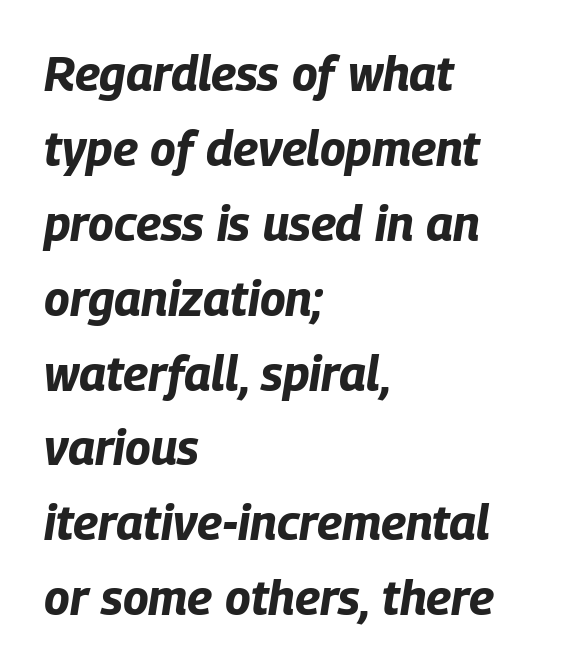
The image shows 48 px bold, condensed type, italic (leaning right); set left-aligned, normal line spacing (1.56x), normal letter spacing, not underlined; low stroke contrast and a large x-height.
